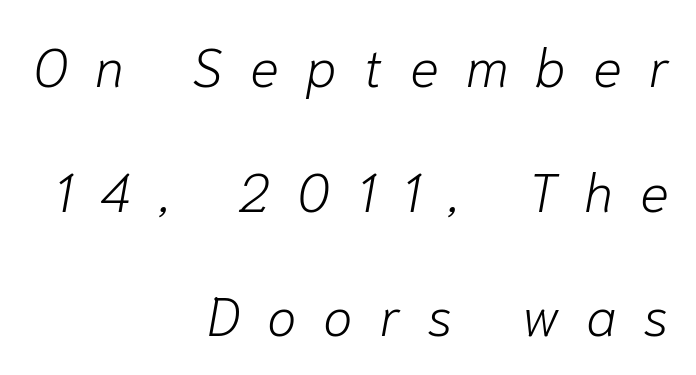
{"italic": "yes", "lean": "right", "slant_degrees": 10, "bold": "no", "weight": "light", "width": "normal", "stroke_contrast": "low", "x_height": "medium", "monospaced": "no", "underline": "no", "align": "right", "line_spacing": "loose", "line_spacing_ratio": 2.31, "letter_spacing": "wide", "letter_spacing_em": 0.5, "glyph_px": 54}
